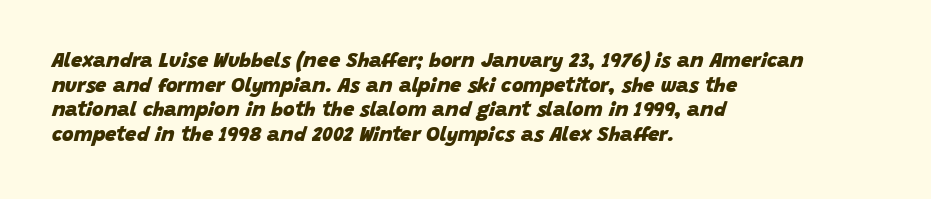
Q: Is the text bold? A: Yes.
Q: Is the text italic (slanted)? A: Yes, it leans right by about 15 degrees.
Q: Is the text underlined? A: No.
Q: How is the paragraph aligned? A: Left-aligned.
Q: Is the spacing between letters normal or unusually wide? A: Normal.
